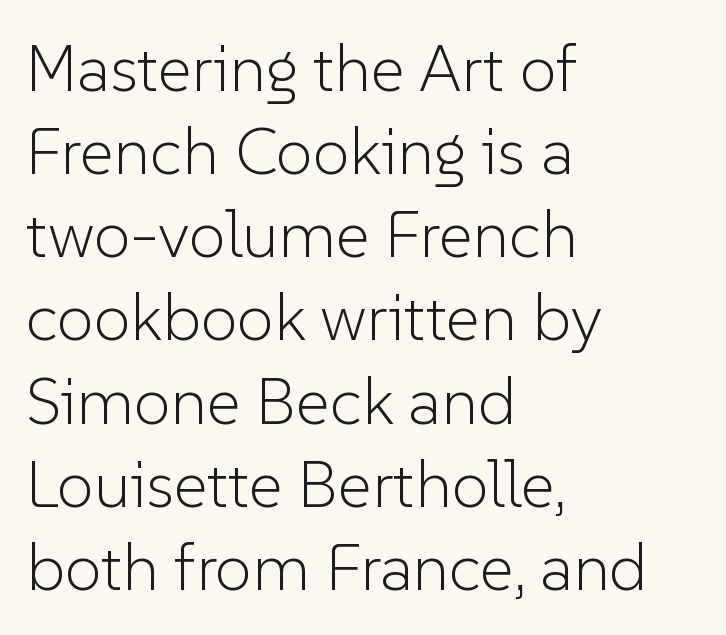
The image shows 66 px light sans-serif type, upright; set left-aligned, normal line spacing (1.26x), normal letter spacing, not underlined; low stroke contrast and a medium x-height.
